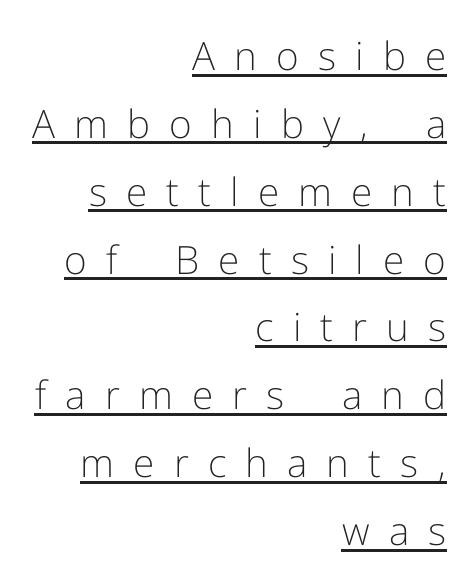
Q: Is the text bold? A: No.
Q: Is the text italic (slanted)? A: No, it is upright.
Q: Is the typeface a serif or a sans-serif typeface? A: Sans-serif.
Q: Is the text underlined? A: Yes.
Q: How is the paragraph aligned? A: Right-aligned.
Q: Is the spacing between letters normal or unusually wide? A: Unusually wide.
Q: Width (condensed, normal, or wide)? A: Normal.
Q: Stroke contrast? A: Low.
Q: x-height? A: Medium.
Q: Monospaced? A: No.
